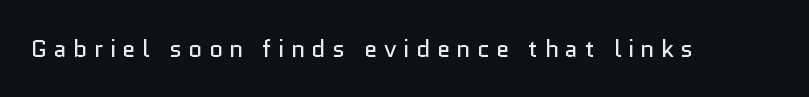
Q: Is the text bold? A: No.
Q: Is the text italic (slanted)? A: No, it is upright.
Q: Is the text underlined? A: No.
Q: Is the spacing between letters normal or unusually wide? A: Unusually wide.
